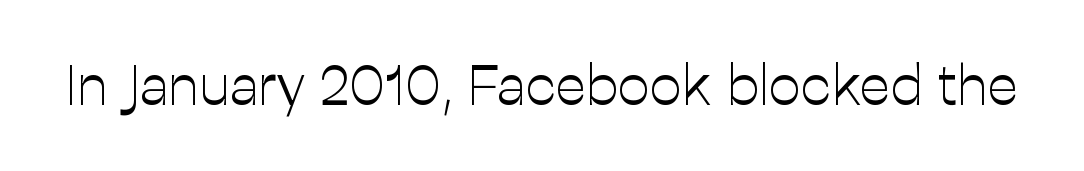
{"serif": "no", "italic": "no", "bold": "no", "weight": "light", "width": "normal", "stroke_contrast": "low", "x_height": "medium", "monospaced": "no", "underline": "no", "letter_spacing": "normal", "letter_spacing_em": 0.0, "glyph_px": 57}
